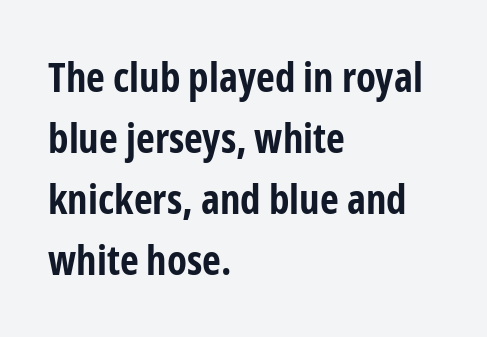
{"serif": "no", "italic": "no", "bold": "yes", "weight": "bold", "width": "condensed", "stroke_contrast": "low", "x_height": "medium", "monospaced": "no", "underline": "no", "align": "left", "line_spacing": "normal", "line_spacing_ratio": 1.49, "letter_spacing": "normal", "letter_spacing_em": 0.0, "glyph_px": 41}
